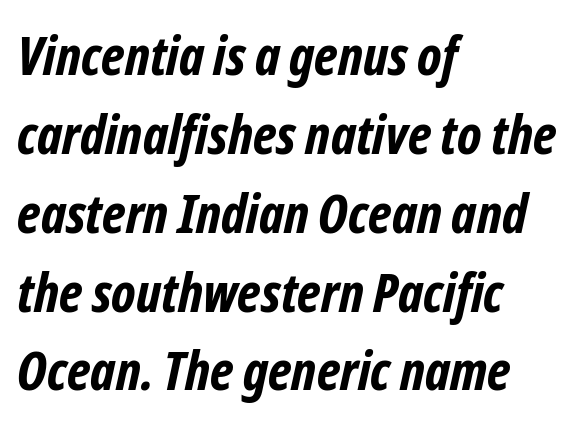
The image shows 54 px bold, condensed sans-serif type; set left-aligned, normal line spacing (1.46x), normal letter spacing, not underlined; low stroke contrast and a medium x-height.
